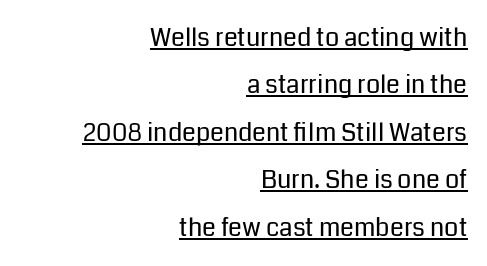
{"italic": "no", "bold": "no", "underline": "yes", "align": "right", "line_spacing": "loose", "line_spacing_ratio": 1.9, "letter_spacing": "normal", "letter_spacing_em": 0.0, "glyph_px": 25}
